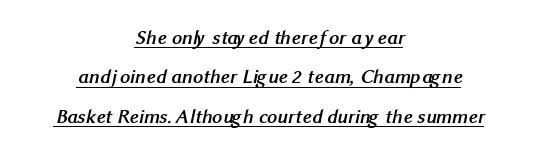
This is heavy type, rendered in bold. The setting favours the middle, as headings and verse often do. Short note: letters normally spaced. A rule runs beneath these lines of type. Summary of vertical rhythm: relaxed, with wide interline spacing.
